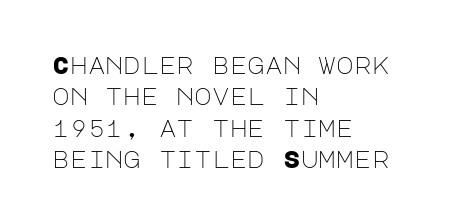
Q: Is the text bold? A: No.
Q: Is the text italic (slanted)? A: No, it is upright.
Q: Is the text underlined? A: No.
Q: How is the paragraph aligned? A: Left-aligned.
Q: Is the spacing between letters normal or unusually wide? A: Normal.
Q: Is the spacing between lines tight, normal or loose? A: Normal.
